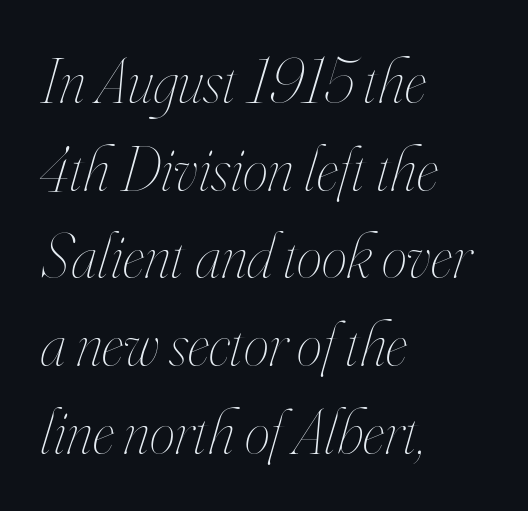
{"italic": "yes", "lean": "right", "slant_degrees": 16, "bold": "no", "weight": "thin", "width": "condensed", "stroke_contrast": "high", "x_height": "small", "monospaced": "no", "underline": "no", "align": "left", "line_spacing": "normal", "line_spacing_ratio": 1.37, "letter_spacing": "normal", "letter_spacing_em": 0.0, "glyph_px": 64}
